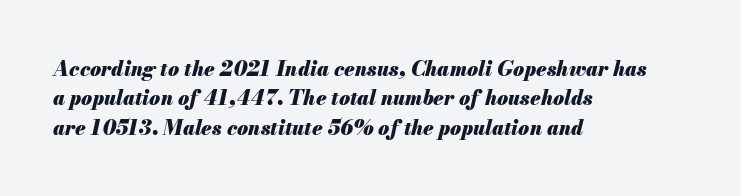
The compositor pushed each line to the left boundary. Successive baselines arrive at the customary interval. I'd describe the lettering as bold — thick and assertive. The lettering tilts uniformly, giving the passage an italic look. Nobody touched the tracking dial on this one.
